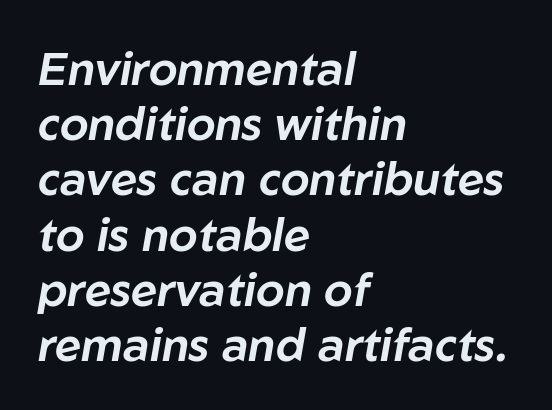
Q: Is the text italic (slanted)? A: Yes, it leans right by about 10 degrees.
Q: Is the text underlined? A: No.
Q: How is the paragraph aligned? A: Left-aligned.
Q: Is the spacing between letters normal or unusually wide? A: Normal.
Q: Width (condensed, normal, or wide)? A: Normal.
Q: Stroke contrast? A: Low.
Q: x-height? A: Medium.
Q: Monospaced? A: No.
